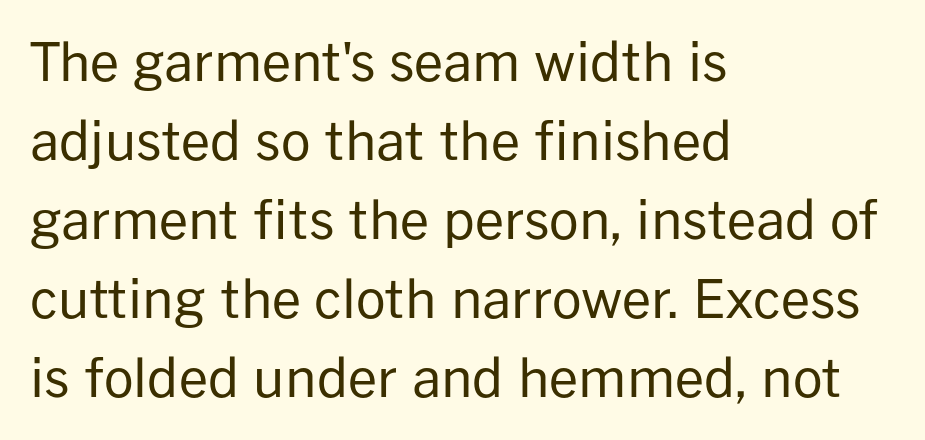
{"serif": "no", "italic": "no", "bold": "no", "weight": "regular", "width": "normal", "stroke_contrast": "low", "x_height": "medium", "monospaced": "no", "underline": "no", "align": "left", "line_spacing": "normal", "line_spacing_ratio": 1.52, "letter_spacing": "normal", "letter_spacing_em": 0.0, "glyph_px": 52}
